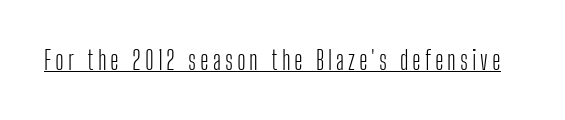
The image shows 26 px text type, upright; set underlined.
